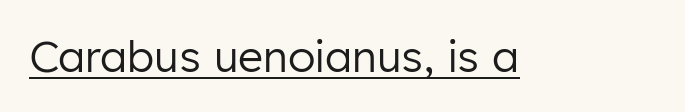
The image shows 43 px regular-weight sans-serif type, upright; set normal letter spacing, underlined; low stroke contrast and a medium x-height.
